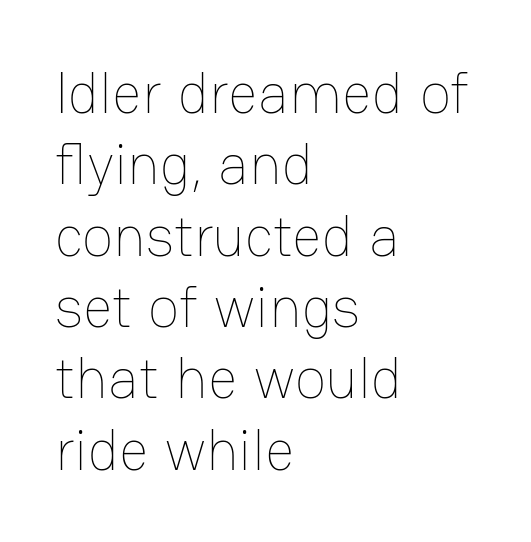
Q: Is the text bold? A: No.
Q: Is the text italic (slanted)? A: No, it is upright.
Q: Is the text underlined? A: No.
Q: How is the paragraph aligned? A: Left-aligned.
Q: Is the spacing between letters normal or unusually wide? A: Normal.
Q: Width (condensed, normal, or wide)? A: Normal.
Q: Stroke contrast? A: Low.
Q: x-height? A: Medium.
Q: Monospaced? A: No.
